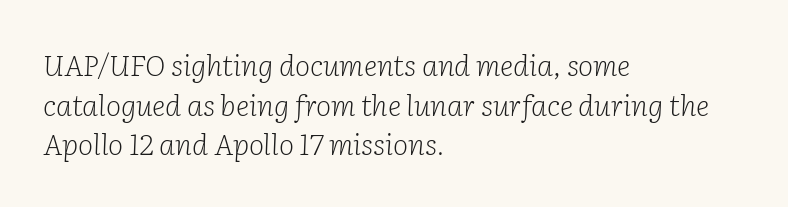
Q: Is the text bold? A: No.
Q: Is the text italic (slanted)? A: Yes, it leans right by about 2 degrees.
Q: Is the typeface a serif or a sans-serif typeface? A: Serif.
Q: Is the text underlined? A: No.
Q: How is the paragraph aligned? A: Left-aligned.
Q: Is the spacing between letters normal or unusually wide? A: Normal.
Q: Is the spacing between lines tight, normal or loose? A: Normal.
Q: Width (condensed, normal, or wide)? A: Normal.
Q: Stroke contrast? A: Low.
Q: x-height? A: Medium.
Q: Monospaced? A: No.
